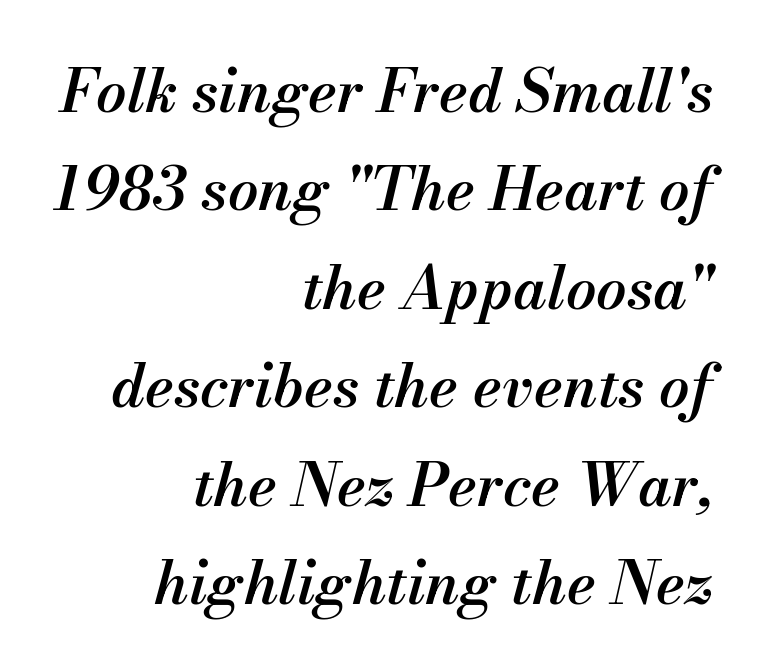
{"italic": "yes", "lean": "right", "slant_degrees": 13, "bold": "semi", "weight": "semibold", "width": "normal", "stroke_contrast": "medium", "x_height": "small", "monospaced": "no", "underline": "no", "align": "right", "line_spacing": "normal", "line_spacing_ratio": 1.64, "letter_spacing": "normal", "letter_spacing_em": 0.0, "glyph_px": 60}
